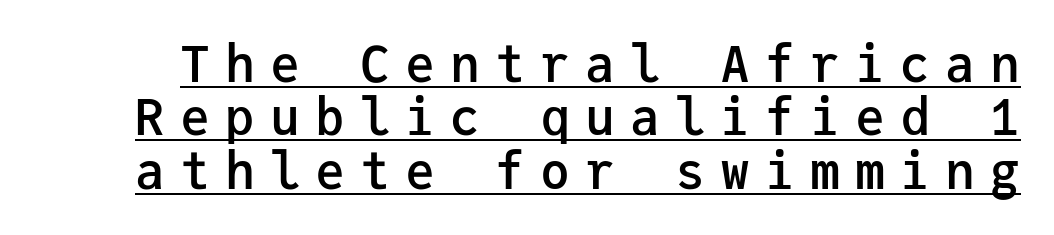
{"serif": "no", "italic": "no", "bold": "semi", "weight": "semibold", "width": "normal", "stroke_contrast": "low", "x_height": "medium", "monospaced": "yes", "underline": "yes", "line_spacing": "tight", "line_spacing_ratio": 1.07, "letter_spacing": "wide", "letter_spacing_em": 0.3, "glyph_px": 50}
